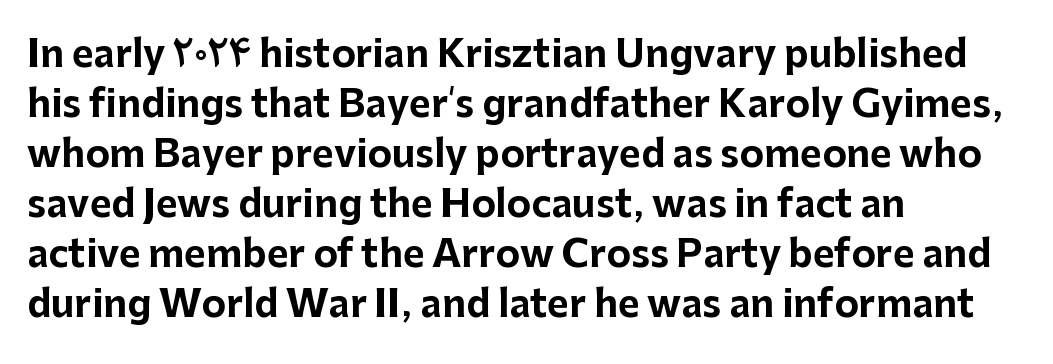
{"serif": "no", "italic": "no", "bold": "yes", "weight": "bold", "width": "normal", "stroke_contrast": "low", "x_height": "medium", "monospaced": "no", "underline": "no", "align": "left", "line_spacing": "normal", "line_spacing_ratio": 1.35, "letter_spacing": "normal", "letter_spacing_em": 0.0, "glyph_px": 37}
